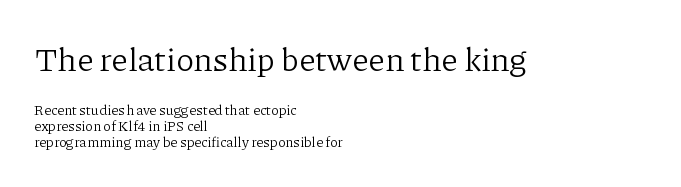
Short note: letters normally spaced. Type size steps down from the first block to the second. Proportional: the letters do not fall into vertical columns. The gap between lines stays unmarked. The rag falls on the right side of this text block.
